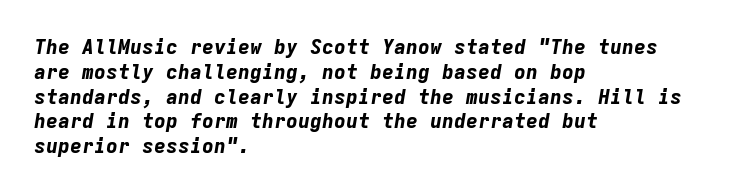
The image shows 20 px bold type, italic (leaning right); set left-aligned, line spacing 1.24x, normal letter spacing, not underlined.
